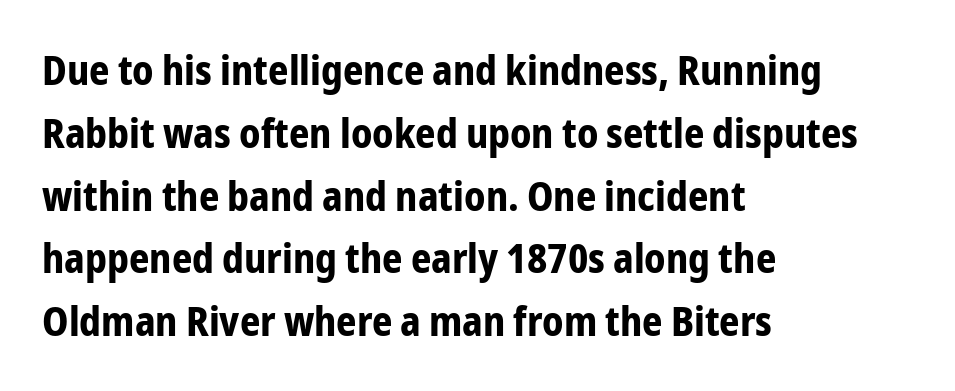
Regarding serifs, this sample does without them. Each line starts at the same left margin while the right side varies. A typesetter would mark this as roman, not italic. Vertical spacing — default.
